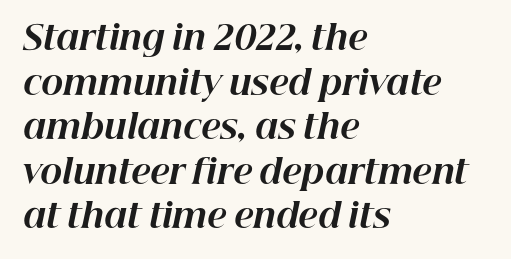
The image shows 33 px bold type, italic (leaning right); set left-aligned, normal line spacing (1.35x), normal letter spacing, not underlined; high stroke contrast and a medium x-height.
